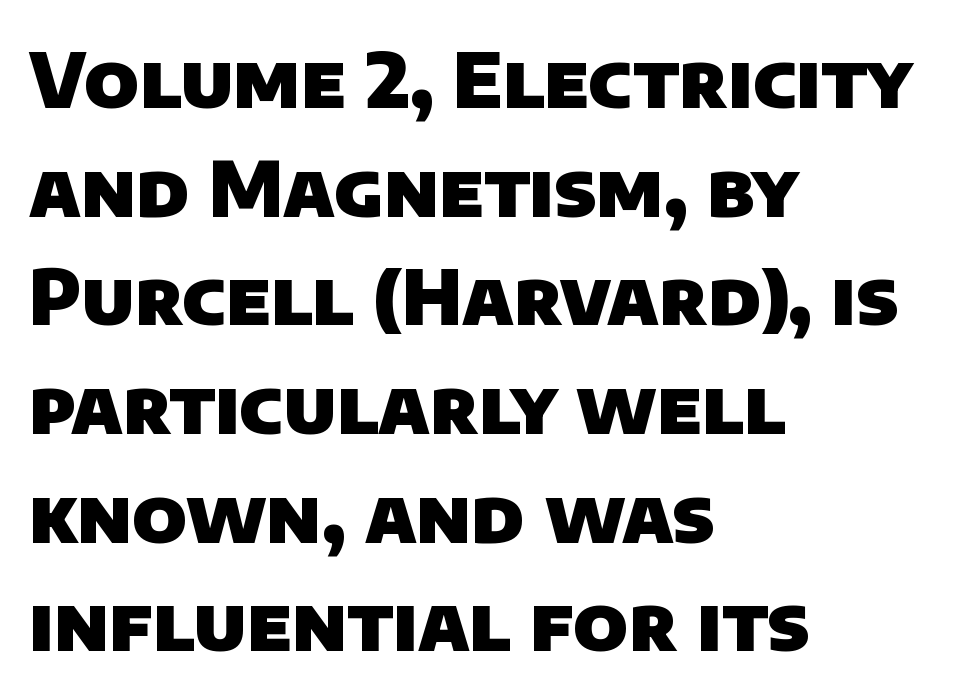
{"serif": "no", "bold": "yes", "weight": "heavy", "width": "normal", "stroke_contrast": "low", "x_height": "large", "monospaced": "no", "underline": "no", "align": "left", "line_spacing": "normal", "line_spacing_ratio": 1.43, "letter_spacing": "normal", "letter_spacing_em": 0.0, "glyph_px": 76}
